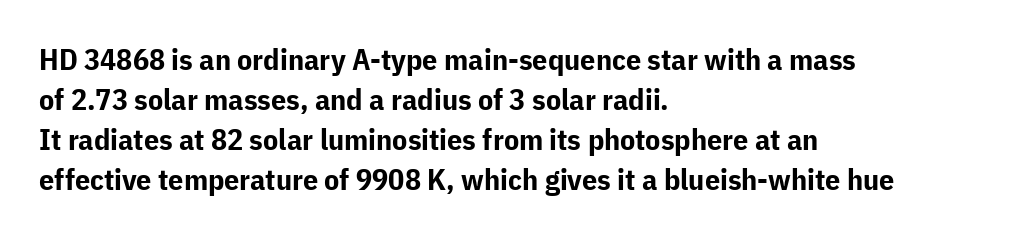
{"serif": "no", "italic": "no", "bold": "yes", "weight": "bold", "width": "normal", "stroke_contrast": "low", "x_height": "medium", "monospaced": "no", "underline": "no", "align": "left", "line_spacing": "normal", "line_spacing_ratio": 1.33, "letter_spacing": "normal", "letter_spacing_em": 0.0, "glyph_px": 30}
